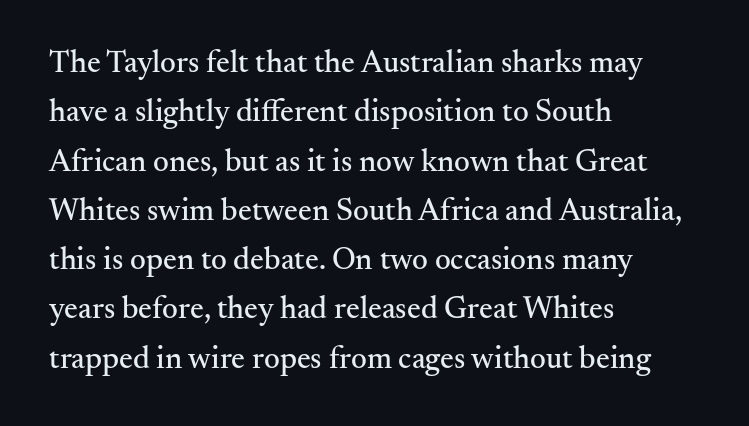
{"serif": "yes", "italic": "no", "width": "normal", "stroke_contrast": "medium", "x_height": "small", "monospaced": "no", "underline": "no", "align": "left", "line_spacing": "normal", "line_spacing_ratio": 1.59, "letter_spacing": "normal", "letter_spacing_em": 0.0, "glyph_px": 31}
